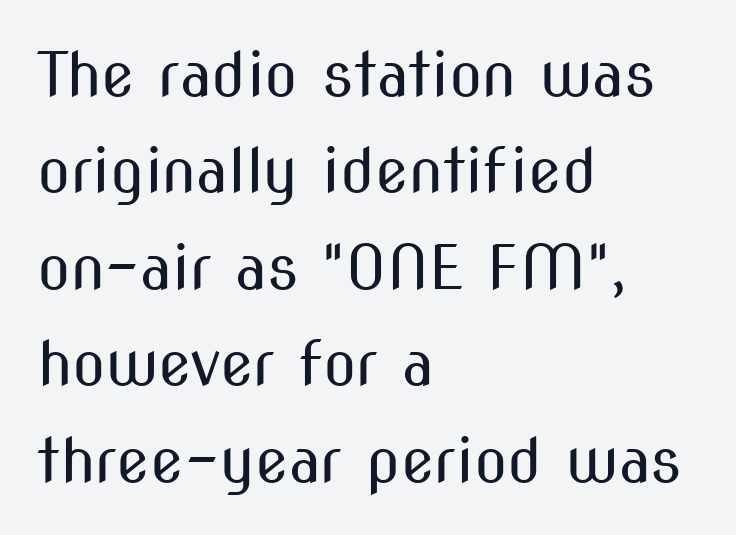
These lines keep a tight, regular rhythm from letter to letter. Which margin do the lines hug? The left one — the right edge is uneven. A typesetter would mark this as roman, not italic. No word sits above an underline.
